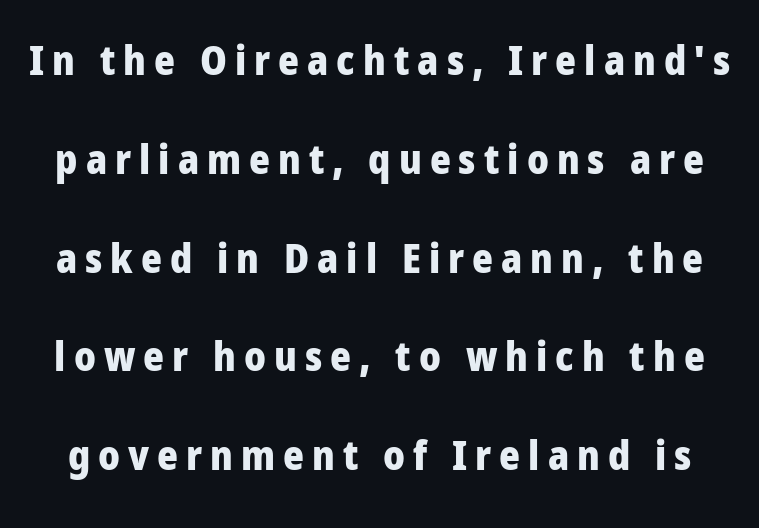
The tracking jumps out immediately: characters are airy and widely separated. Spacing verdict: proportional, widths tailored to each character. The vertical gap from one line to the next is large. You'd pick this weight for a headline — it's a proper bold. Has an underline been added? It has not.
